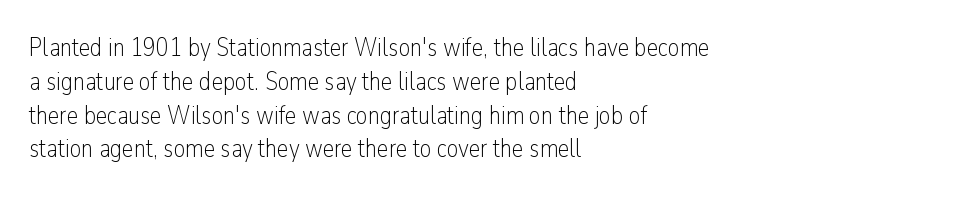
Q: Is the text bold? A: No.
Q: Is the text italic (slanted)? A: No, it is upright.
Q: Is the text underlined? A: No.
Q: How is the paragraph aligned? A: Left-aligned.
Q: Is the spacing between letters normal or unusually wide? A: Normal.
Q: Is the spacing between lines tight, normal or loose? A: Normal.
